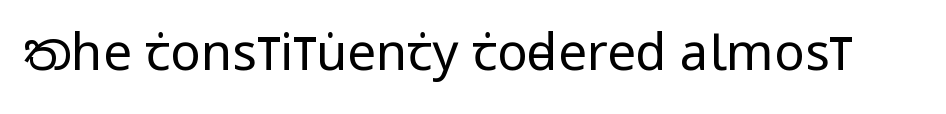
If you drew a line through each stem, it would be perfectly vertical. This rendering features lettering with no underline. The font family rendered here belongs to the sans-serif group. Spacing verdict: proportional, widths tailored to each character. Stems and bowls with no extra thickness — not bold. Letter spacing: default.
